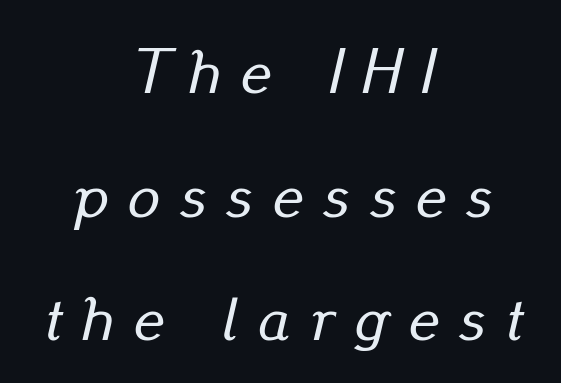
The image shows 64 px text type, italic (leaning right); set centered, loose line spacing (1.93x), unusually wide letter spacing (+0.31 em), not underlined; low stroke contrast and a small x-height.
